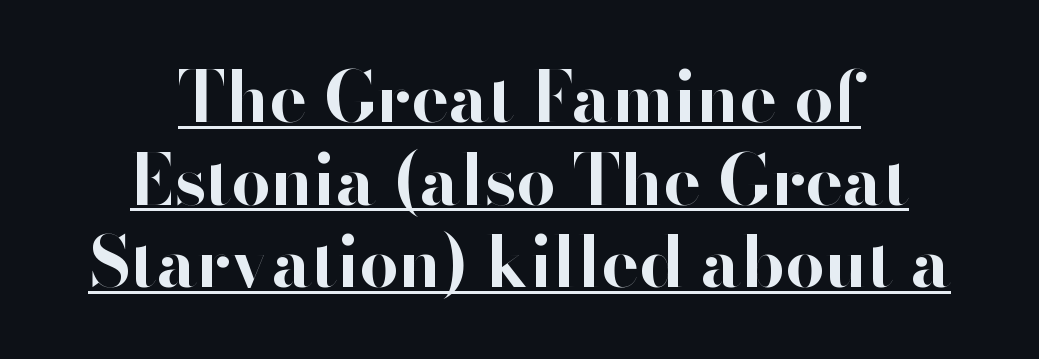
Q: Is the text bold? A: Yes.
Q: Is the text italic (slanted)? A: No, it is upright.
Q: Is the typeface a serif or a sans-serif typeface? A: Sans-serif.
Q: Is the text underlined? A: Yes.
Q: How is the paragraph aligned? A: Centered.
Q: Is the spacing between letters normal or unusually wide? A: Normal.
Q: Width (condensed, normal, or wide)? A: Normal.
Q: Stroke contrast? A: High.
Q: x-height? A: Small.
Q: Monospaced? A: No.
